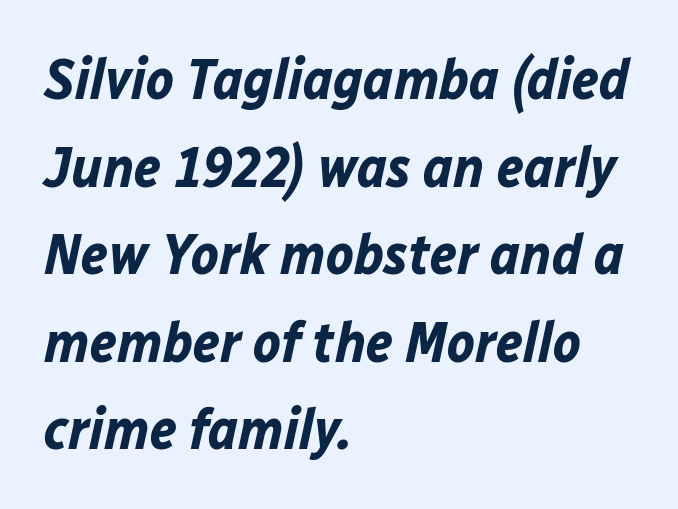
Q: Is the text bold? A: Yes.
Q: Is the text italic (slanted)? A: Yes, it leans right by about 12 degrees.
Q: Is the text underlined? A: No.
Q: How is the paragraph aligned? A: Left-aligned.
Q: Is the spacing between letters normal or unusually wide? A: Normal.
Q: Is the spacing between lines tight, normal or loose? A: Normal.
Q: Width (condensed, normal, or wide)? A: Normal.
Q: Stroke contrast? A: Low.
Q: x-height? A: Medium.
Q: Monospaced? A: No.
